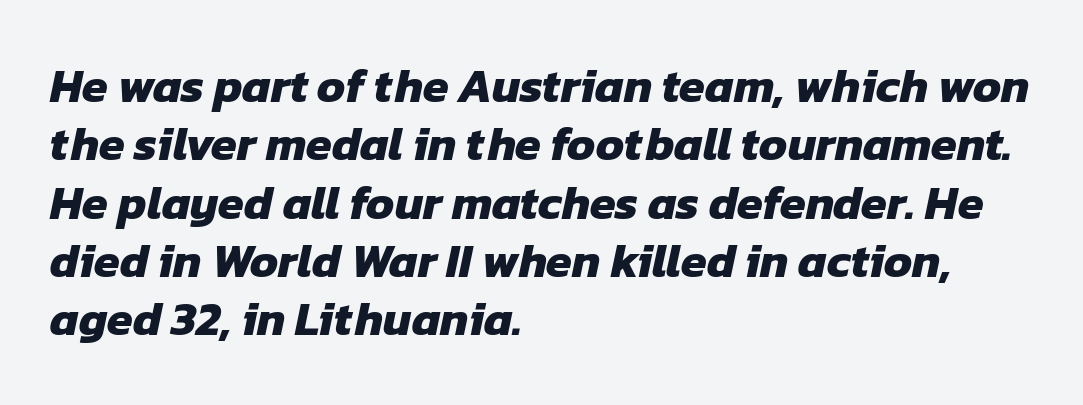
The image shows 47 px heavy sans-serif type; set left-aligned, line spacing 1.24x, normal letter spacing, not underlined; low stroke contrast and a medium x-height.
